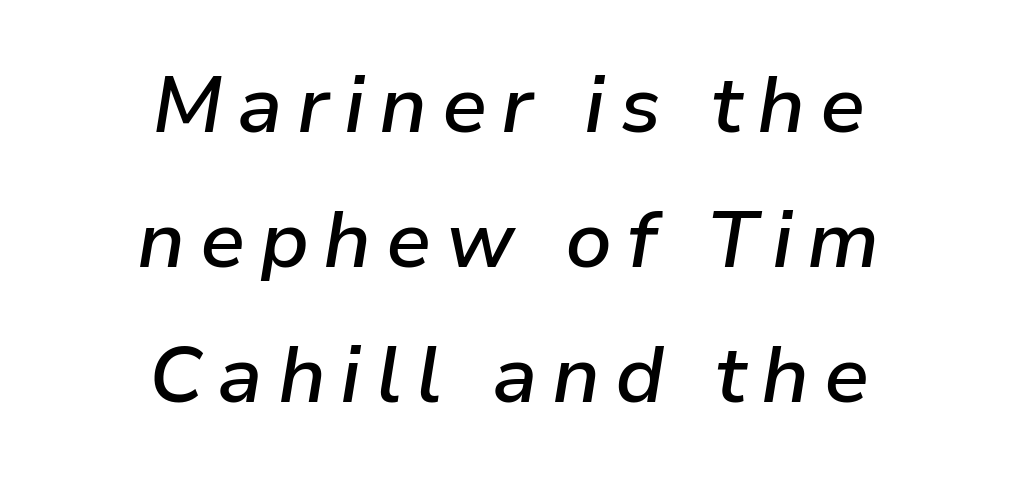
Only glyphs here, with clear space below each row. Yep, that's italic — everything's leaning. Look at the stroke-to-counter ratio: somewhat heavy, a semibold. Vertically, the passage feels balanced, rows spaced as you'd expect. The passage shown is typed in a proportional face where columns would drift. Both edges are ragged and mirror each other, which tells us the setting is centered.
